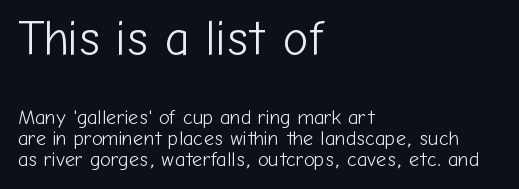
Q: Is the text bold? A: No.
Q: Is the text italic (slanted)? A: No, it is upright.
Q: Is the typeface a serif or a sans-serif typeface? A: Sans-serif.
Q: Is the text underlined? A: No.
Q: How is the paragraph aligned? A: Left-aligned.
Q: Is the spacing between letters normal or unusually wide? A: Normal.
Q: Is the spacing between lines tight, normal or loose? A: Tight.
Q: Which block of text is set in a larger size, the first (top) or the second (bottom)? A: The first (top) one.
Q: Width (condensed, normal, or wide)? A: Normal.
Q: Stroke contrast? A: Low.
Q: x-height? A: Medium.
Q: Monospaced? A: No.
